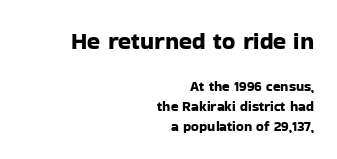
{"italic": "no", "underline": "no", "align": "right", "line_spacing": "normal", "line_spacing_ratio": 1.41, "letter_spacing": "normal", "letter_spacing_em": 0.0, "larger_block": "first", "size_ratio": 1.71, "glyph_px": 24}
